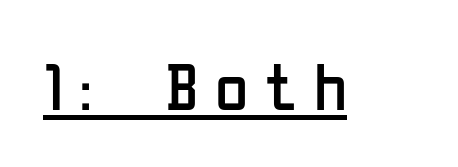
The image shows 68 px regular-weight, condensed sans-serif type, upright; set unusually wide letter spacing (+0.24 em), underlined; low stroke contrast and a medium x-height.
